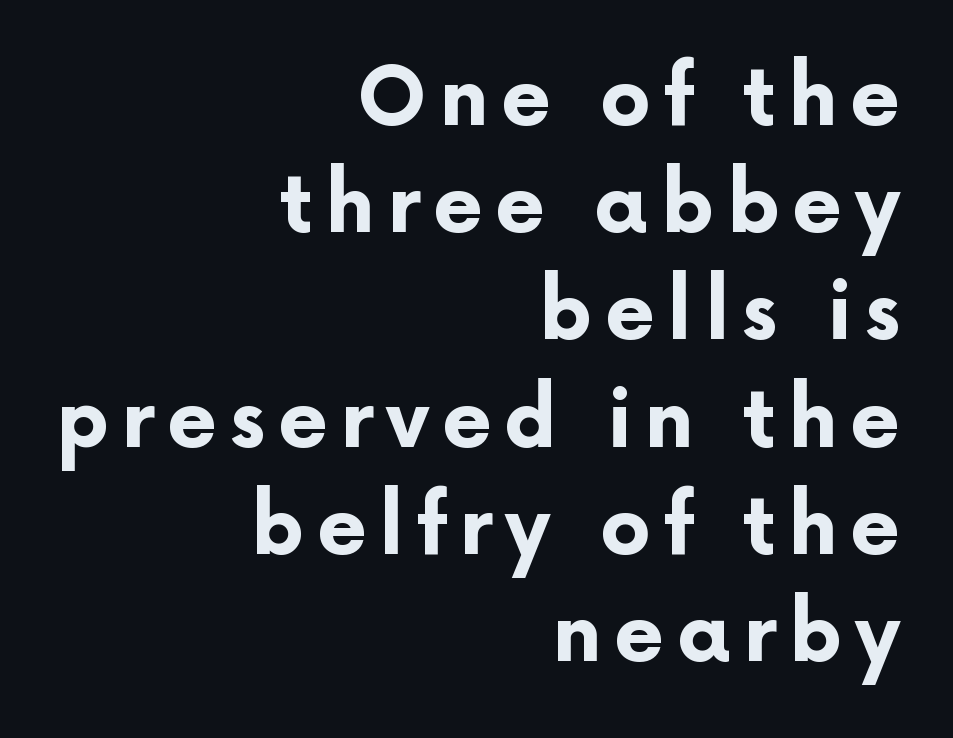
Do the characters align in a grid? No, the font is proportional. Underline: absent. A full-strength bold gives these letters their thick strokes. These lines stack with their right ends in a neat column. A roman cut, with each character standing at attention.
